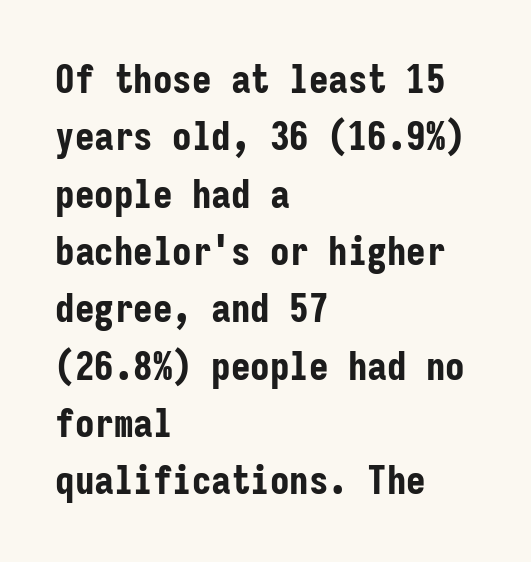
{"serif": "no", "italic": "no", "bold": "yes", "weight": "bold", "width": "condensed", "stroke_contrast": "low", "x_height": "medium", "monospaced": "yes", "underline": "no", "align": "left", "line_spacing": "normal", "line_spacing_ratio": 1.47, "letter_spacing": "normal", "letter_spacing_em": 0.0, "glyph_px": 39}
